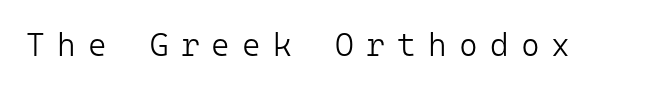
{"serif": "no", "italic": "no", "bold": "no", "weight": "light", "width": "normal", "stroke_contrast": "low", "x_height": "medium", "monospaced": "yes", "underline": "no", "letter_spacing": "wide", "letter_spacing_em": 0.38, "glyph_px": 32}
